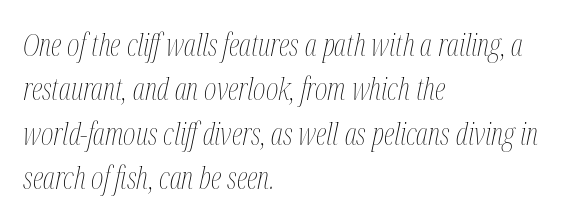
Q: Is the text bold? A: No.
Q: Is the text italic (slanted)? A: Yes, it leans right by about 12 degrees.
Q: Is the text underlined? A: No.
Q: How is the paragraph aligned? A: Left-aligned.
Q: Is the spacing between letters normal or unusually wide? A: Normal.
Q: Is the spacing between lines tight, normal or loose? A: Normal.
Q: Width (condensed, normal, or wide)? A: Condensed.
Q: Stroke contrast? A: Medium.
Q: x-height? A: Medium.
Q: Monospaced? A: No.
